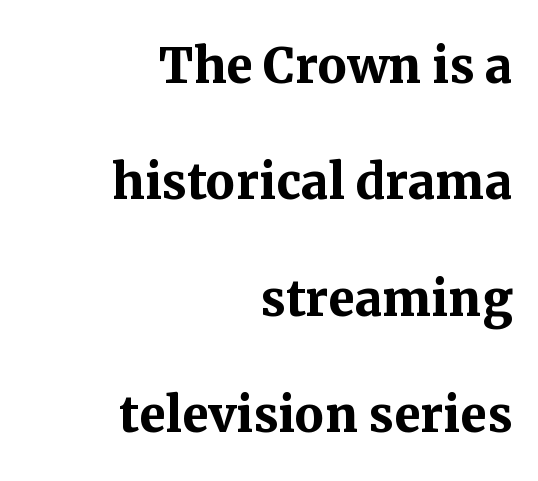
{"serif": "yes", "italic": "no", "bold": "yes", "weight": "semibold", "width": "normal", "stroke_contrast": "medium", "x_height": "medium", "monospaced": "no", "underline": "no", "align": "right", "line_spacing_ratio": 1.79, "letter_spacing": "normal", "letter_spacing_em": 0.0, "glyph_px": 65}
